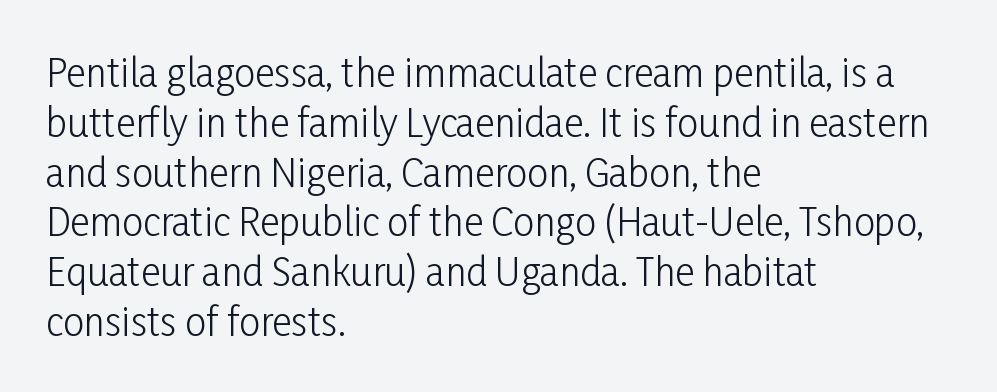
{"serif": "no", "italic": "no", "bold": "no", "weight": "light", "width": "condensed", "stroke_contrast": "low", "x_height": "medium", "monospaced": "no", "underline": "no", "align": "left", "line_spacing": "normal", "line_spacing_ratio": 1.31, "letter_spacing": "normal", "letter_spacing_em": 0.0, "glyph_px": 38}
